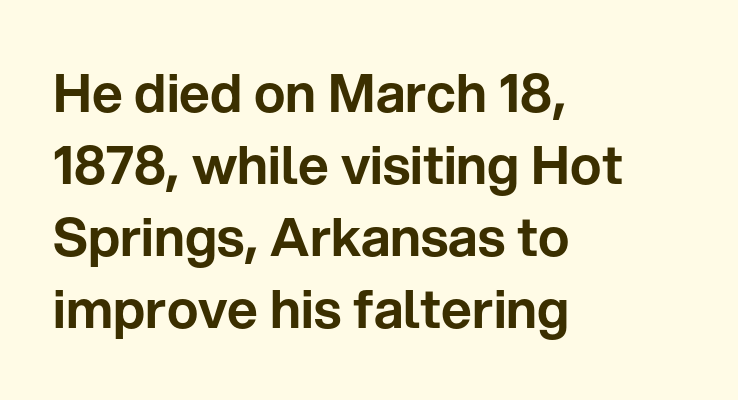
The foot of each line stays bare and open. A typesetter would call this proportional, since set widths differ per character. Does the leading feel generous? No, just average. Which margin do the lines hug? The left one — the right edge is uneven. The horizontal fit of the characters is conventional and even.
